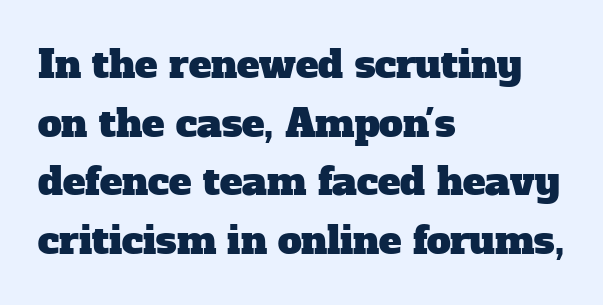
{"serif": "yes", "width": "normal", "stroke_contrast": "low", "x_height": "medium", "monospaced": "no", "underline": "no", "align": "left", "line_spacing": "normal", "line_spacing_ratio": 1.54, "letter_spacing": "normal", "letter_spacing_em": 0.0, "glyph_px": 38}
